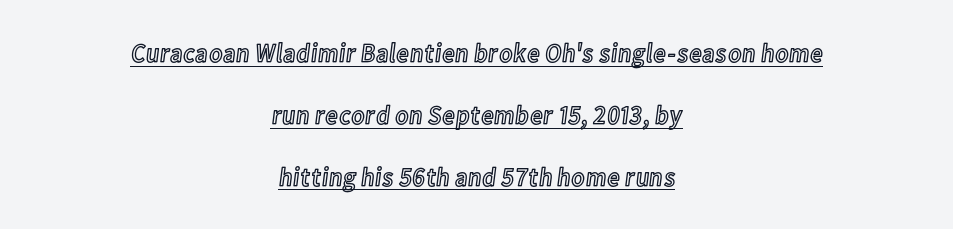
{"underline": "yes", "align": "center", "line_spacing": "loose", "line_spacing_ratio": 2.29, "letter_spacing": "normal", "letter_spacing_em": 0.0, "glyph_px": 27}
